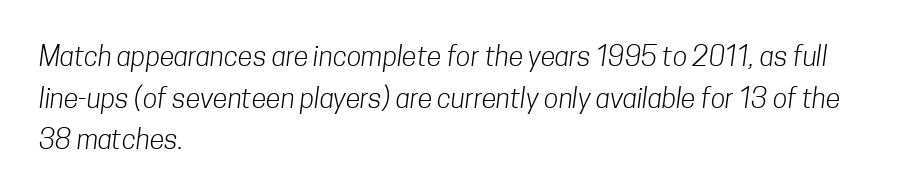
{"bold": "no", "underline": "no", "align": "left", "line_spacing": "normal", "line_spacing_ratio": 1.54, "letter_spacing": "normal", "letter_spacing_em": 0.0, "glyph_px": 27}
